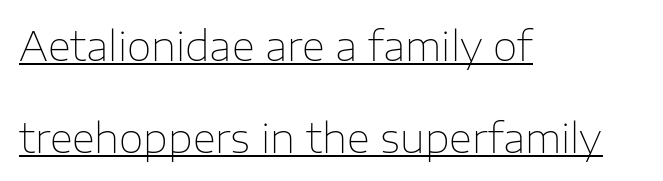
Words appear dense and cohesive because spacing is normal. The letters advance in unequal steps, a hallmark of proportional type. Look at the bottom of the vertical strokes: they stop flat, with no serifs. Line starts are locked; line ends wander.
